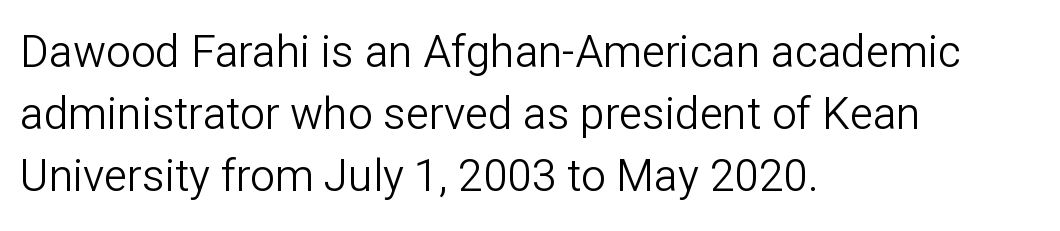
{"serif": "no", "italic": "no", "bold": "no", "weight": "light", "width": "normal", "stroke_contrast": "low", "x_height": "medium", "monospaced": "no", "underline": "no", "align": "left", "line_spacing": "normal", "line_spacing_ratio": 1.41, "letter_spacing": "normal", "letter_spacing_em": 0.0, "glyph_px": 44}
